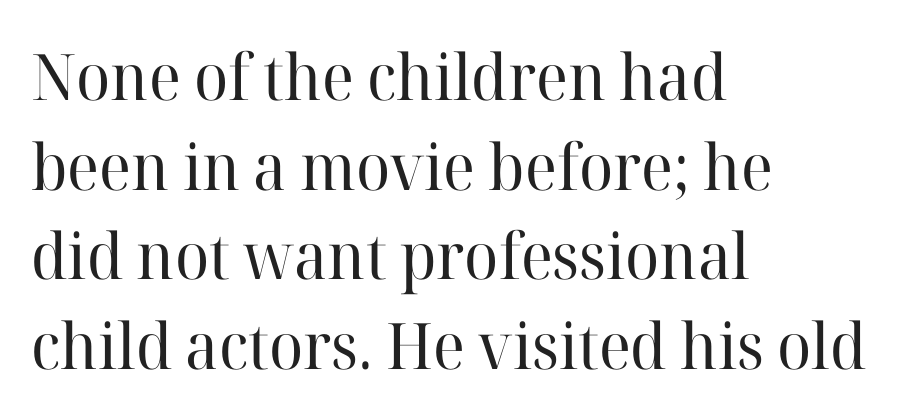
The zone under the glyphs is completely vacant. The paragraph has a hard left edge and a soft right edge. One glance says typical: line gaps are just what's usual. Characters follow at the spacing the type designer built in.
